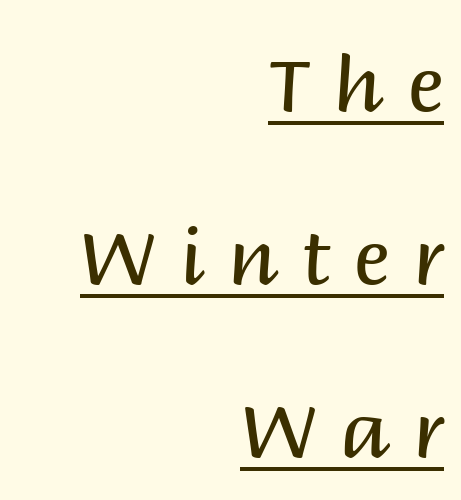
Q: Is the text bold? A: No.
Q: Is the text italic (slanted)? A: Yes.
Q: Is the typeface a serif or a sans-serif typeface? A: Sans-serif.
Q: Is the text underlined? A: Yes.
Q: How is the paragraph aligned? A: Right-aligned.
Q: Is the spacing between letters normal or unusually wide? A: Unusually wide.
Q: Is the spacing between lines tight, normal or loose? A: Loose.
Q: Width (condensed, normal, or wide)? A: Normal.
Q: Stroke contrast? A: Medium.
Q: x-height? A: Large.
Q: Monospaced? A: No.
